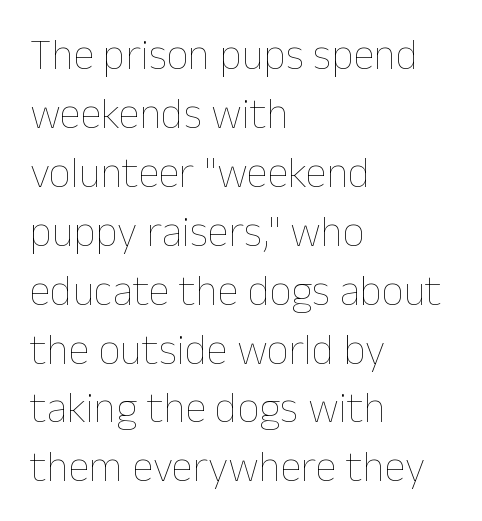
{"italic": "no", "bold": "no", "weight": "thin", "width": "normal", "stroke_contrast": "low", "x_height": "medium", "monospaced": "no", "underline": "no", "align": "left", "line_spacing": "normal", "line_spacing_ratio": 1.37, "letter_spacing": "normal", "letter_spacing_em": 0.0, "glyph_px": 43}
